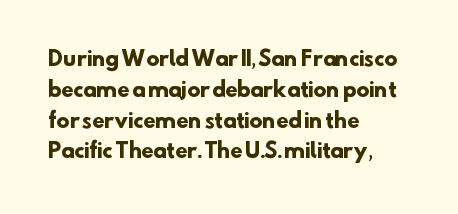
The image shows 20 px bold type; set left-aligned, normal line spacing (1.54x), normal letter spacing, not underlined.
